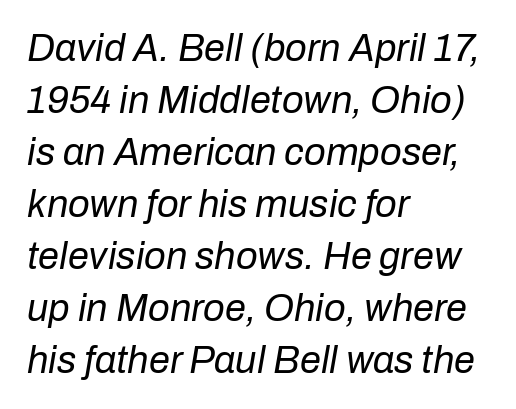
The image shows 38 px regular-weight type, italic (leaning right); set left-aligned, normal line spacing (1.37x), normal letter spacing, not underlined; low stroke contrast and a medium x-height.
